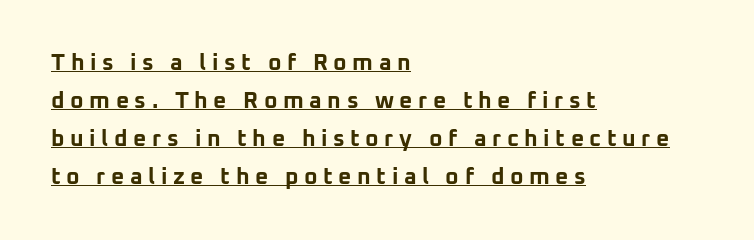
Posture: vertical. Caption: multi-line text, flush left, ragged right. Every word sits above its own underline. Vertical spacing — default. The font is running at its bold setting. Here the glyphs are tracked loosely, breaking word shapes into spaced letters.
